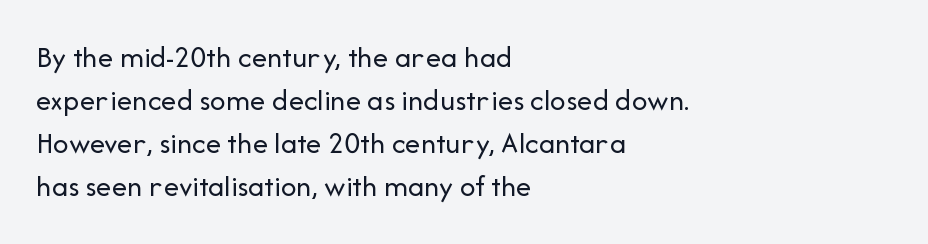
Q: Is the text bold? A: No.
Q: Is the text italic (slanted)? A: No, it is upright.
Q: Is the typeface a serif or a sans-serif typeface? A: Sans-serif.
Q: Is the text underlined? A: No.
Q: How is the paragraph aligned? A: Left-aligned.
Q: Is the spacing between letters normal or unusually wide? A: Normal.
Q: Is the spacing between lines tight, normal or loose? A: Normal.
Q: Width (condensed, normal, or wide)? A: Normal.
Q: Stroke contrast? A: Low.
Q: x-height? A: Medium.
Q: Monospaced? A: No.
